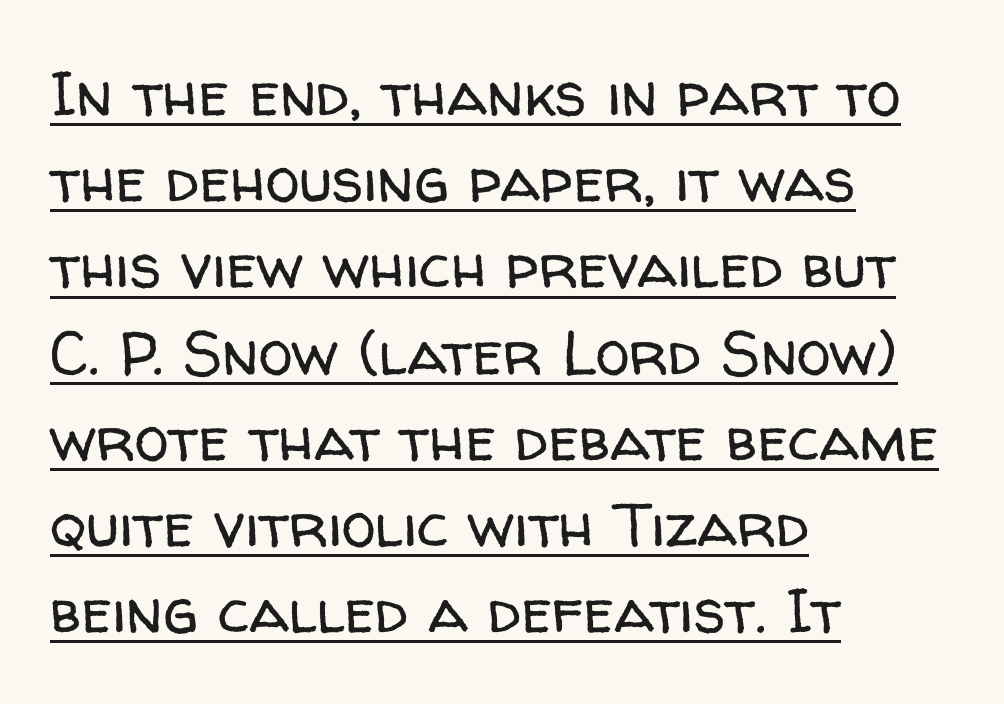
{"serif": "no", "italic": "no", "bold": "no", "weight": "regular", "width": "normal", "stroke_contrast": "low", "x_height": "medium", "monospaced": "no", "underline": "yes", "align": "left", "line_spacing": "normal", "line_spacing_ratio": 1.39, "letter_spacing": "normal", "letter_spacing_em": 0.0, "glyph_px": 62}
